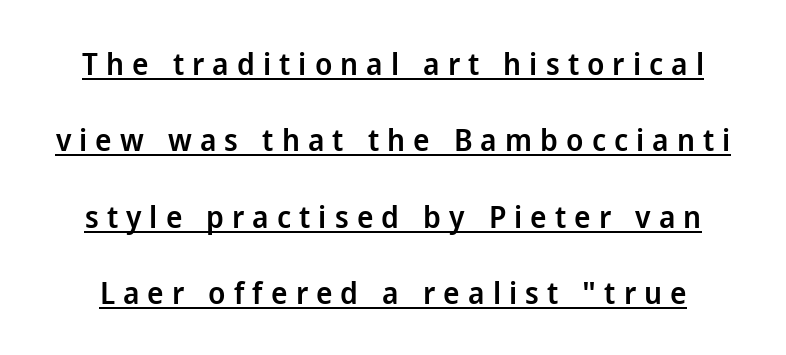
{"serif": "no", "italic": "no", "bold": "semi", "weight": "semibold", "width": "normal", "stroke_contrast": "low", "x_height": "medium", "monospaced": "no", "underline": "yes", "line_spacing": "loose", "line_spacing_ratio": 2.46, "letter_spacing": "wide", "letter_spacing_em": 0.26, "glyph_px": 31}
